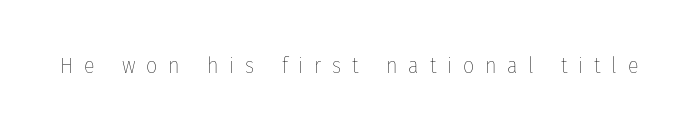
In terms of posture, this sample is upright. Inter-character spacing is expanded well beyond the font's built-in metrics. Underline: absent. The typesetting does not lean heavy: it is not bold.
